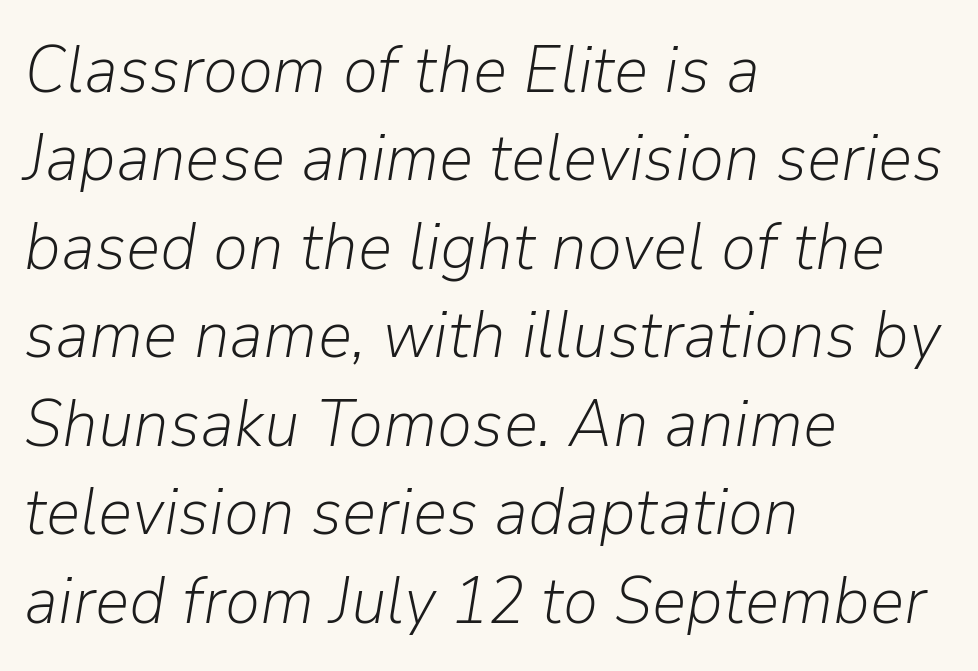
The tracking reads as untouched default to a designer's eye. The vertical gap from one line to the next is medium. The specimen reads as italic at a glance. These lines are rendered in a variable-pitch font.
